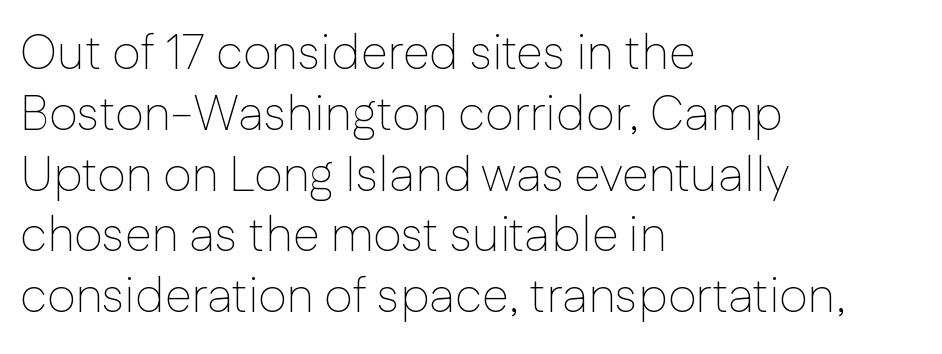
Type without underlining. This sample uses plain, unmodified letter spacing. No chunkiness to these letters — they're not bold. Is this a sans? Yes — the strokes have no serifs. Here the designer chose a conventional face with non-uniform glyph widths. A classic flush-left, rag-right setting is used for this passage.
